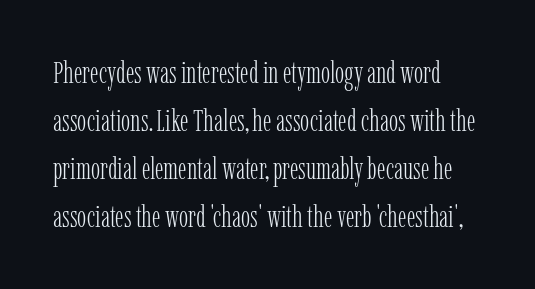
{"serif": "yes", "italic": "no", "bold": "no", "weight": "light", "width": "condensed", "stroke_contrast": "low", "x_height": "medium", "monospaced": "no", "underline": "no", "line_spacing": "normal", "line_spacing_ratio": 1.55, "letter_spacing": "normal", "letter_spacing_em": 0.0, "glyph_px": 31}
